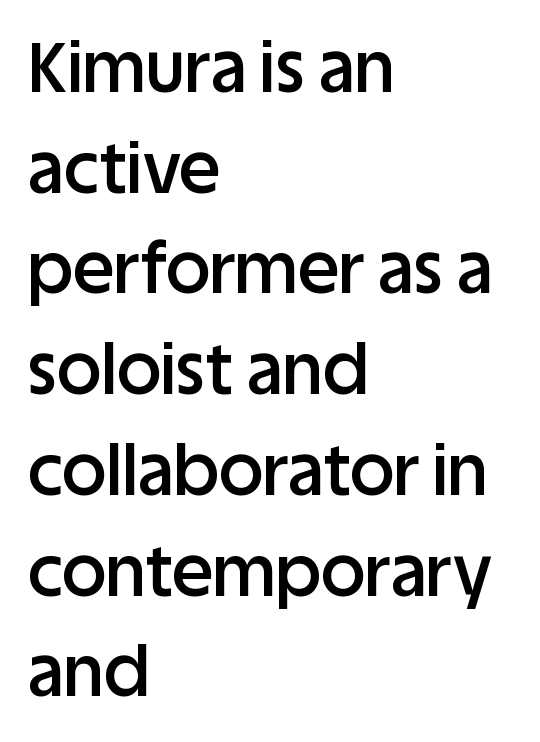
{"serif": "no", "italic": "no", "bold": "semi", "weight": "semibold", "width": "normal", "stroke_contrast": "low", "x_height": "large", "monospaced": "no", "underline": "no", "align": "left", "line_spacing": "normal", "line_spacing_ratio": 1.46, "letter_spacing": "normal", "letter_spacing_em": 0.0, "glyph_px": 69}
